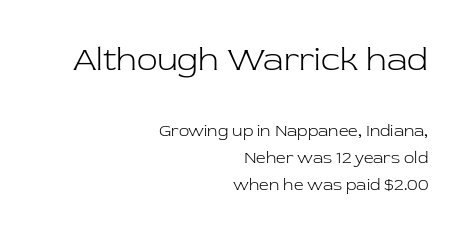
{"serif": "yes", "italic": "no", "bold": "no", "weight": "light", "width": "normal", "stroke_contrast": "low", "x_height": "medium", "monospaced": "no", "underline": "no", "align": "right", "line_spacing": "normal", "line_spacing_ratio": 1.6, "letter_spacing": "normal", "letter_spacing_em": 0.0, "larger_block": "first", "size_ratio": 2.0, "glyph_px": 34}
